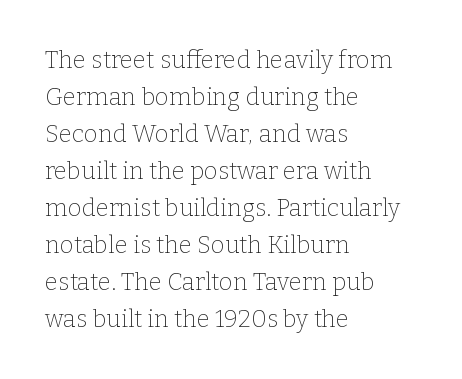
Q: Is the text bold? A: No.
Q: Is the text italic (slanted)? A: No, it is upright.
Q: Is the text underlined? A: No.
Q: How is the paragraph aligned? A: Left-aligned.
Q: Is the spacing between letters normal or unusually wide? A: Normal.
Q: Is the spacing between lines tight, normal or loose? A: Normal.
